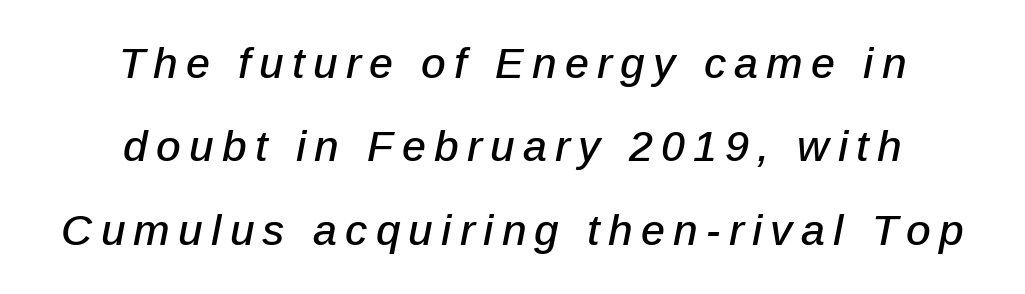
Do the characters align in a grid? No, the font is proportional. Descenders hang freely into open space. A student would call this center alignment; a typographer would say set centered. Regarding leading, the lines here are spaced well apart. Compared with ordinary roman type, these characters are visibly tilted.
